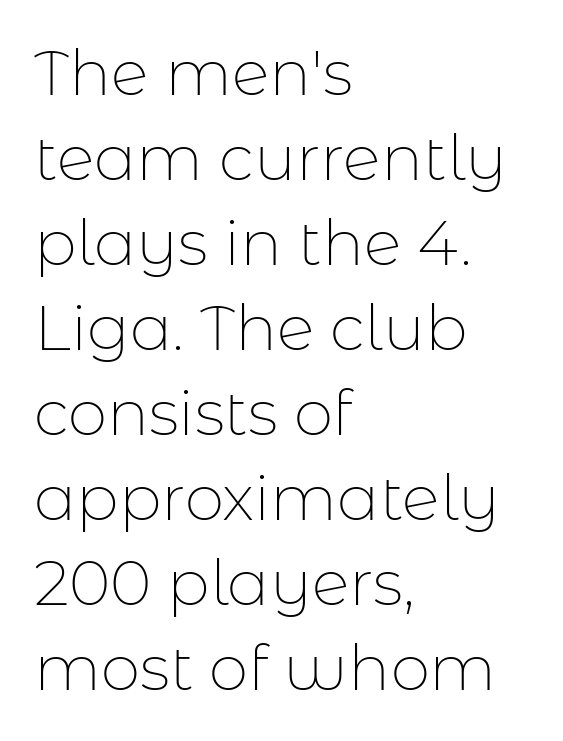
Q: Is the text bold? A: No.
Q: Is the text italic (slanted)? A: No, it is upright.
Q: Is the typeface a serif or a sans-serif typeface? A: Sans-serif.
Q: Is the text underlined? A: No.
Q: How is the paragraph aligned? A: Left-aligned.
Q: Is the spacing between letters normal or unusually wide? A: Normal.
Q: Is the spacing between lines tight, normal or loose? A: Normal.
Q: Width (condensed, normal, or wide)? A: Normal.
Q: Stroke contrast? A: Low.
Q: x-height? A: Medium.
Q: Monospaced? A: No.
